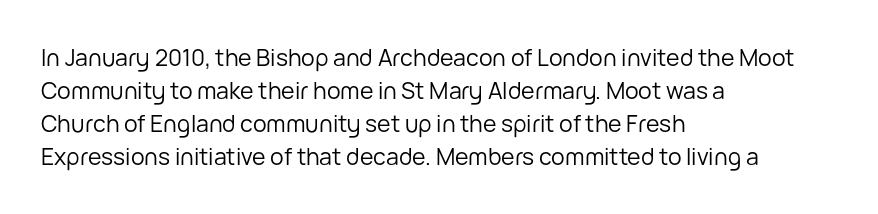
Q: Is the text bold? A: No.
Q: Is the text italic (slanted)? A: No, it is upright.
Q: Is the text underlined? A: No.
Q: How is the paragraph aligned? A: Left-aligned.
Q: Is the spacing between letters normal or unusually wide? A: Normal.
Q: Is the spacing between lines tight, normal or loose? A: Normal.
